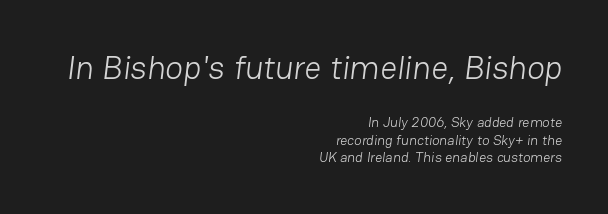
Between these two stacked blocks, the higher one wins on size. Teacher's note: observe the even right margin — that is flush-right alignment. Is this a fixed-width face? No — the glyphs have proportional, varying widths. Stroke thickness stays within the range of a standard reading face or lighter. Students, note that the glyphs here touch the page at normal intervals.
